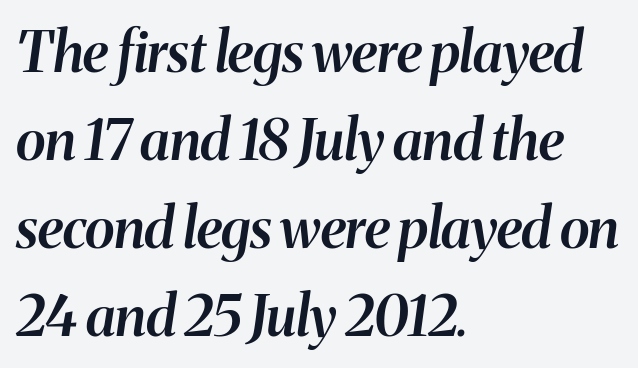
Q: Is the text bold? A: Semi-bold.
Q: Is the text italic (slanted)? A: Yes, it leans right by about 8 degrees.
Q: Is the text underlined? A: No.
Q: How is the paragraph aligned? A: Left-aligned.
Q: Is the spacing between letters normal or unusually wide? A: Normal.
Q: Is the spacing between lines tight, normal or loose? A: Normal.
Q: Width (condensed, normal, or wide)? A: Normal.
Q: Stroke contrast? A: Medium.
Q: x-height? A: Medium.
Q: Monospaced? A: No.
